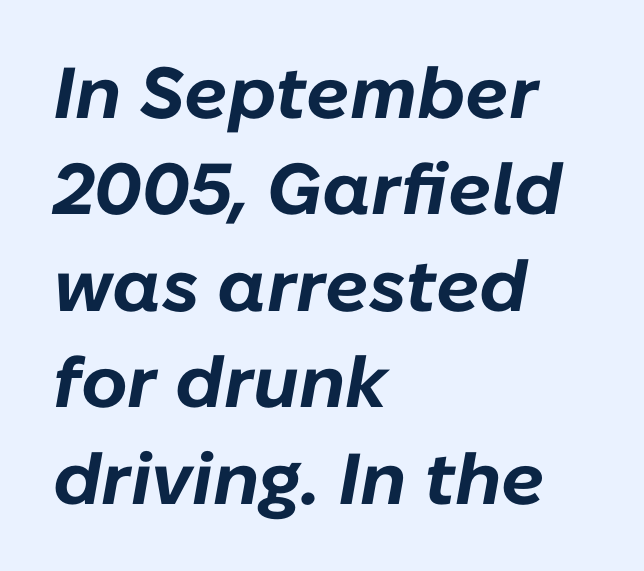
What's the leading like? Ordinary, nothing unusual. The letterforms sit shoulder to shoulder at normal distance. The face used here is proportionally spaced, like ordinary book or web type. A student would call this left alignment; a typographer would say flush left, rag right.
